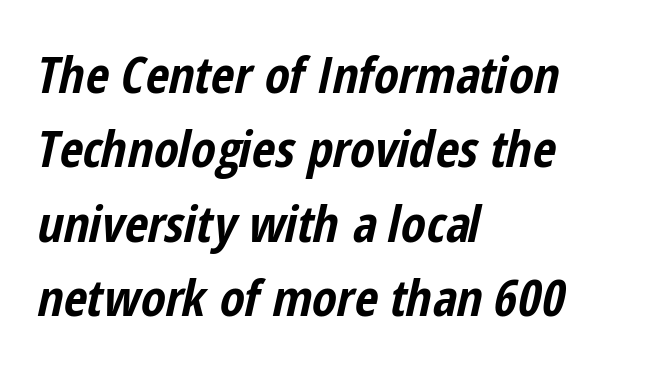
Q: Is the text bold? A: Yes.
Q: Is the text italic (slanted)? A: Yes, it leans right by about 12 degrees.
Q: Is the text underlined? A: No.
Q: How is the paragraph aligned? A: Left-aligned.
Q: Is the spacing between letters normal or unusually wide? A: Normal.
Q: Is the spacing between lines tight, normal or loose? A: Normal.
Q: Width (condensed, normal, or wide)? A: Condensed.
Q: Stroke contrast? A: Low.
Q: x-height? A: Medium.
Q: Monospaced? A: No.
